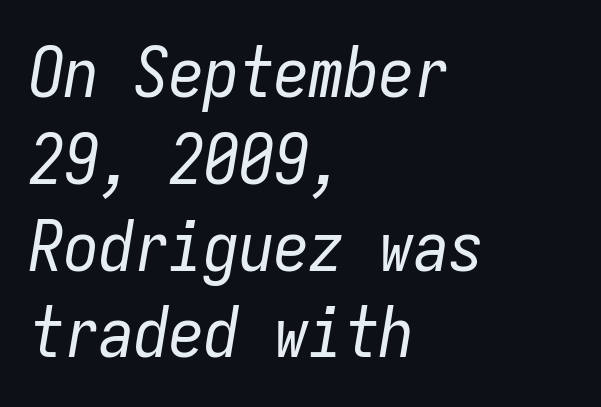
{"italic": "yes", "lean": "right", "slant_degrees": 9, "bold": "no", "weight": "regular", "width": "condensed", "stroke_contrast": "low", "x_height": "medium", "monospaced": "yes", "underline": "no", "align": "left", "line_spacing_ratio": 1.24, "letter_spacing": "normal", "letter_spacing_em": 0.0, "glyph_px": 70}
